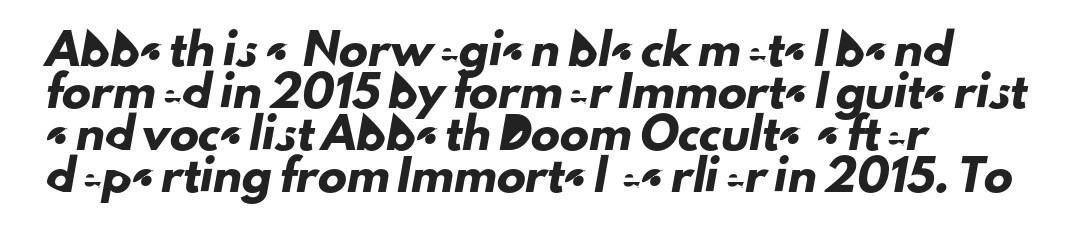
Q: Is the typeface a serif or a sans-serif typeface? A: Sans-serif.
Q: Is the text underlined? A: No.
Q: How is the paragraph aligned? A: Left-aligned.
Q: Is the spacing between letters normal or unusually wide? A: Normal.
Q: Is the spacing between lines tight, normal or loose? A: Normal.
Q: Width (condensed, normal, or wide)? A: Normal.
Q: Stroke contrast? A: Low.
Q: x-height? A: Small.
Q: Monospaced? A: No.
